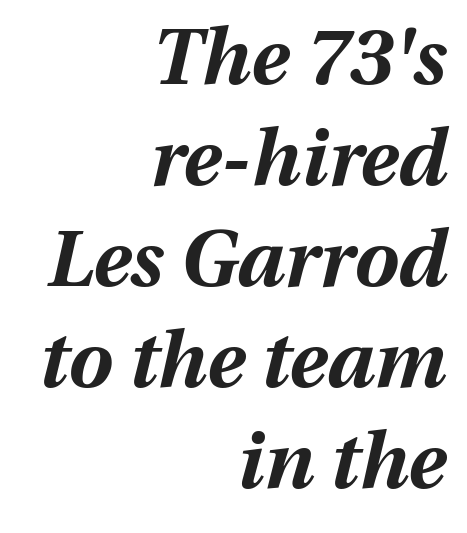
The image shows 79 px bold type, italic (leaning right); set right-aligned, normal line spacing (1.28x), normal letter spacing, not underlined; medium stroke contrast and a medium x-height.
